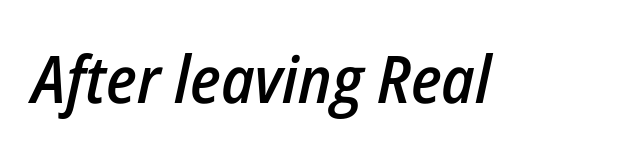
In terms of posture, this sample is oblique. Descenders are the only things crossing below the line. Nothing unusual about the tracking: characters are spaced as the font intends. Note the varied advance widths — an 'i' is clearly narrower than an 'm'.
